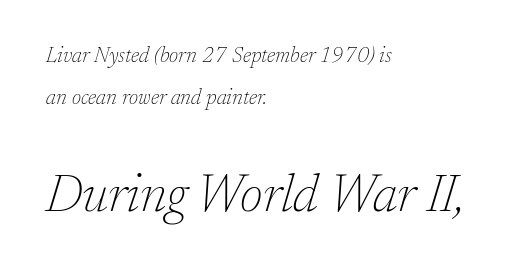
Q: Is the text bold? A: No.
Q: Is the text italic (slanted)? A: Yes, it leans right by about 17 degrees.
Q: Is the typeface a serif or a sans-serif typeface? A: Serif.
Q: Is the text underlined? A: No.
Q: How is the paragraph aligned? A: Left-aligned.
Q: Is the spacing between letters normal or unusually wide? A: Normal.
Q: Is the spacing between lines tight, normal or loose? A: Loose.
Q: Which block of text is set in a larger size, the first (top) or the second (bottom)? A: The second (bottom) one.
Q: Width (condensed, normal, or wide)? A: Normal.
Q: Stroke contrast? A: Low.
Q: x-height? A: Medium.
Q: Monospaced? A: No.
